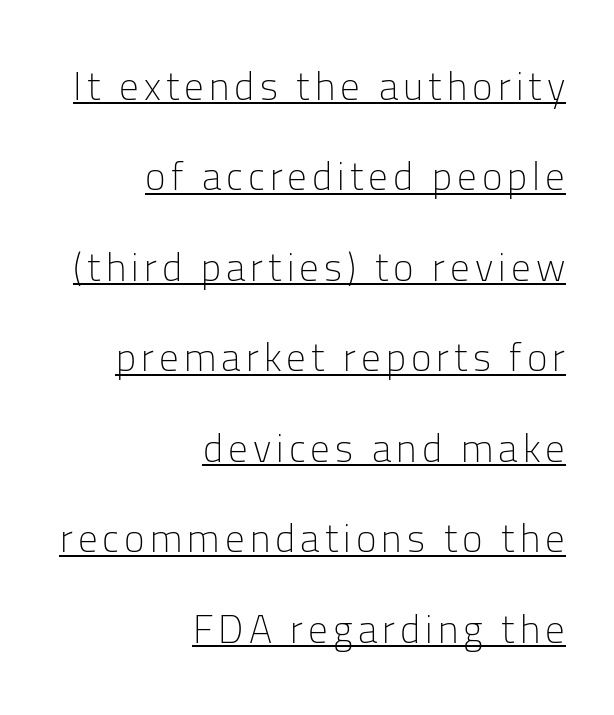
This rendering features underlined lettering. Notice how the passage keeps a crisp vertical edge on the right only. Each letter keeps its own natural width here, so spacing adapts to shape. Students, observe: this is what heavily led, spacious text looks like.
